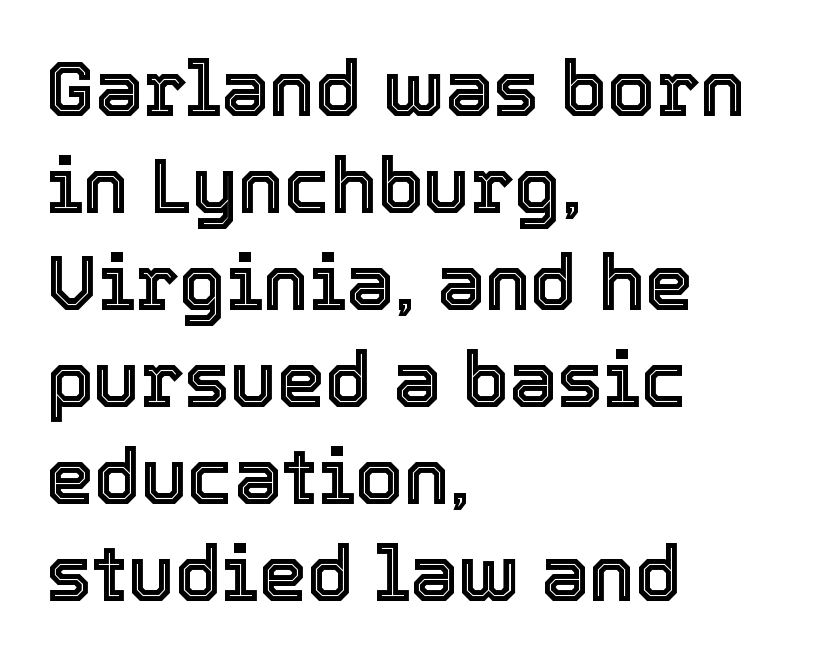
Q: Is the text italic (slanted)? A: No, it is upright.
Q: Is the text underlined? A: No.
Q: How is the paragraph aligned? A: Left-aligned.
Q: Is the spacing between letters normal or unusually wide? A: Normal.
Q: Is the spacing between lines tight, normal or loose? A: Normal.
Q: Width (condensed, normal, or wide)? A: Normal.
Q: x-height? A: Medium.
Q: Monospaced? A: No.
